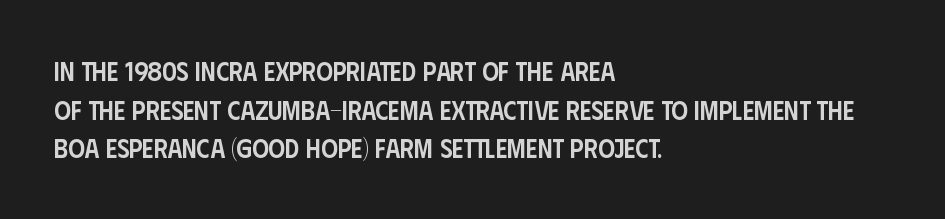
Q: Is the text bold? A: Semi-bold.
Q: Is the text italic (slanted)? A: No, it is upright.
Q: Is the text underlined? A: No.
Q: How is the paragraph aligned? A: Left-aligned.
Q: Is the spacing between letters normal or unusually wide? A: Normal.
Q: Is the spacing between lines tight, normal or loose? A: Normal.
